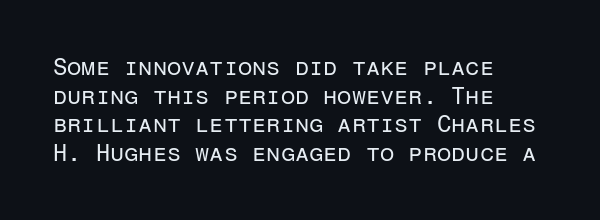
{"italic": "no", "bold": "no", "underline": "no", "align": "left", "line_spacing_ratio": 1.24, "letter_spacing": "normal", "letter_spacing_em": 0.0, "glyph_px": 23}
